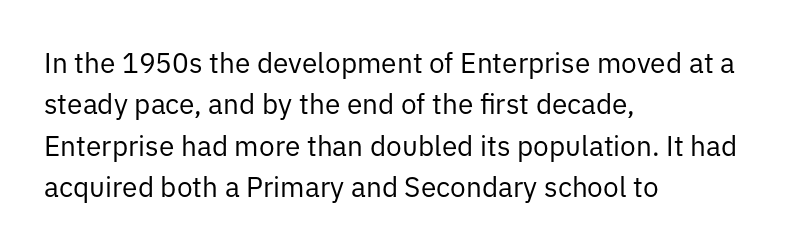
Q: Is the text bold? A: No.
Q: Is the text italic (slanted)? A: No, it is upright.
Q: Is the typeface a serif or a sans-serif typeface? A: Sans-serif.
Q: Is the text underlined? A: No.
Q: How is the paragraph aligned? A: Left-aligned.
Q: Is the spacing between letters normal or unusually wide? A: Normal.
Q: Is the spacing between lines tight, normal or loose? A: Normal.
Q: Width (condensed, normal, or wide)? A: Normal.
Q: Stroke contrast? A: Low.
Q: x-height? A: Medium.
Q: Monospaced? A: No.
